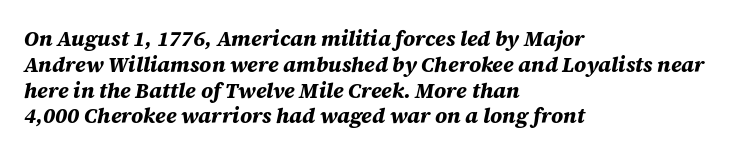
Notice how the stems are inclined rather than vertical — that's the hallmark of italics. As a designer I'd log this as weight 700, bold. Students, note that the glyphs here touch the page at normal intervals. The compositor pushed each line to the left boundary.
